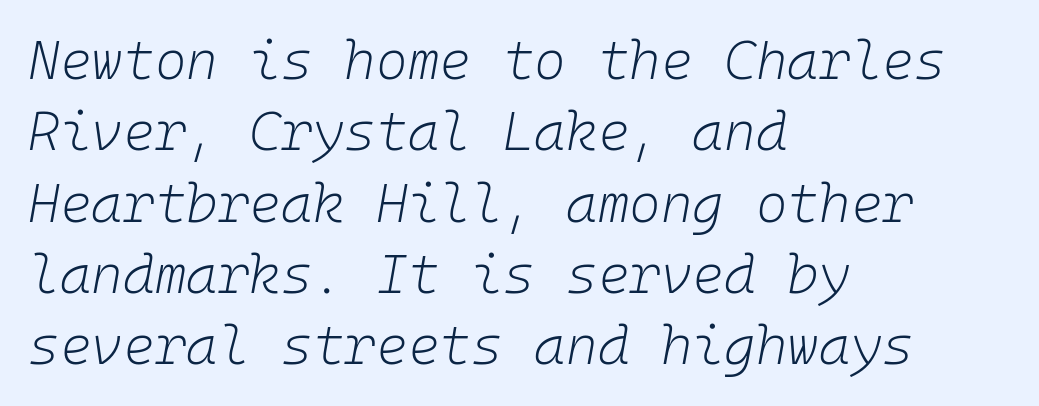
Q: Is the text bold? A: No.
Q: Is the text italic (slanted)? A: Yes, it leans right by about 10 degrees.
Q: Is the text underlined? A: No.
Q: How is the paragraph aligned? A: Left-aligned.
Q: Is the spacing between letters normal or unusually wide? A: Normal.
Q: Is the spacing between lines tight, normal or loose? A: Normal.
Q: Width (condensed, normal, or wide)? A: Normal.
Q: Stroke contrast? A: Low.
Q: x-height? A: Medium.
Q: Monospaced? A: Yes.
